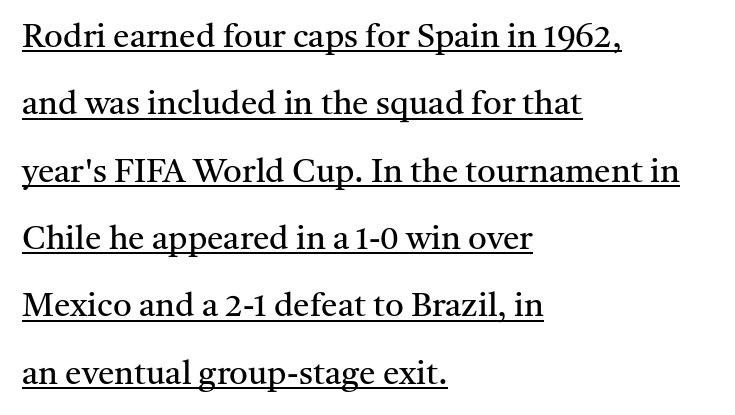
{"serif": "yes", "italic": "no", "bold": "no", "weight": "regular", "width": "normal", "stroke_contrast": "medium", "x_height": "medium", "monospaced": "no", "underline": "yes", "align": "left", "line_spacing": "loose", "line_spacing_ratio": 2.04, "letter_spacing": "normal", "letter_spacing_em": 0.0, "glyph_px": 33}
